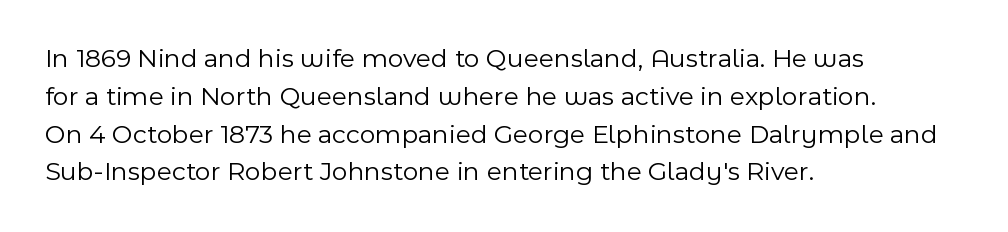
{"italic": "no", "bold": "no", "underline": "no", "align": "left", "line_spacing": "normal", "line_spacing_ratio": 1.4, "letter_spacing": "normal", "letter_spacing_em": 0.0, "glyph_px": 27}
